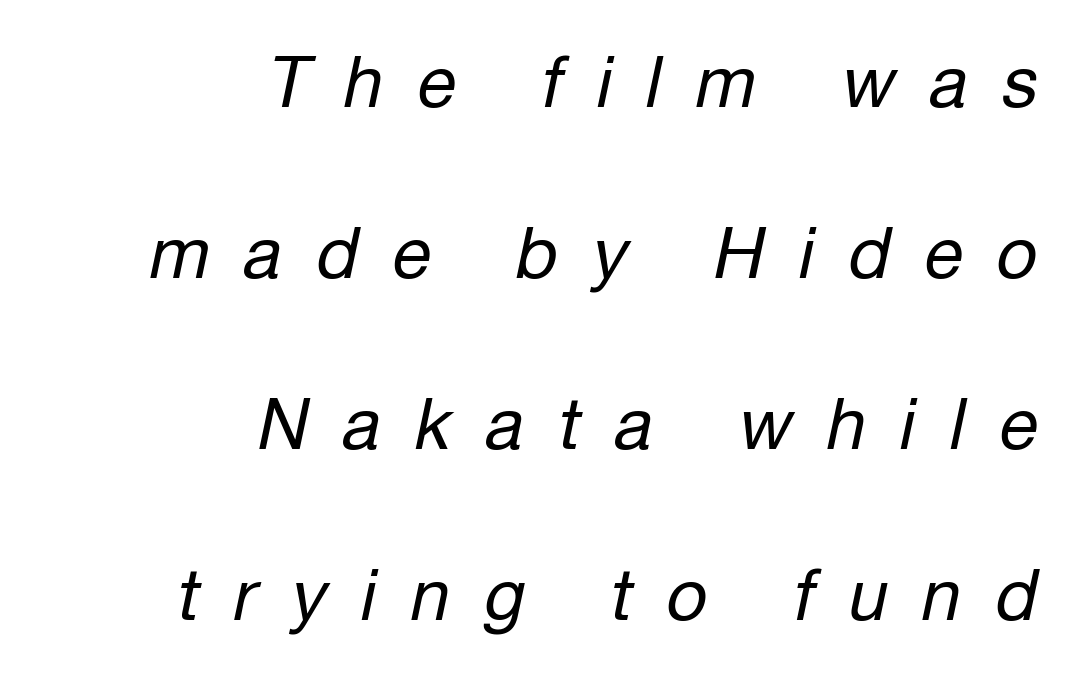
{"italic": "yes", "lean": "right", "slant_degrees": 12, "bold": "no", "weight": "regular", "width": "normal", "stroke_contrast": "low", "x_height": "medium", "monospaced": "no", "underline": "no", "align": "right", "line_spacing": "loose", "line_spacing_ratio": 2.41, "letter_spacing": "wide", "letter_spacing_em": 0.48, "glyph_px": 71}
